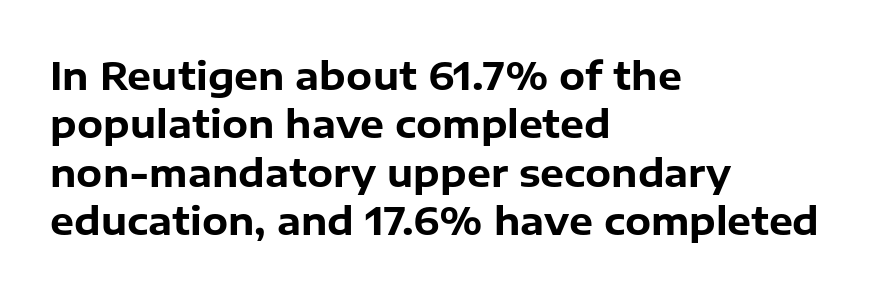
{"serif": "no", "italic": "no", "bold": "yes", "weight": "bold", "width": "normal", "stroke_contrast": "low", "x_height": "medium", "monospaced": "no", "underline": "no", "align": "left", "line_spacing": "normal", "line_spacing_ratio": 1.27, "letter_spacing": "normal", "letter_spacing_em": 0.0, "glyph_px": 38}
